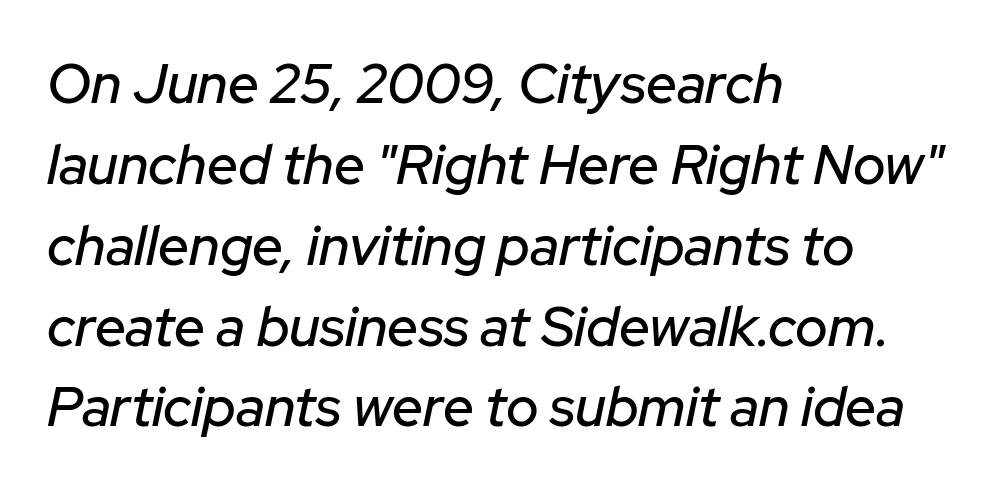
The image shows 55 px text type, italic (leaning right); set left-aligned, normal line spacing (1.47x), normal letter spacing, not underlined; low stroke contrast and a medium x-height.
